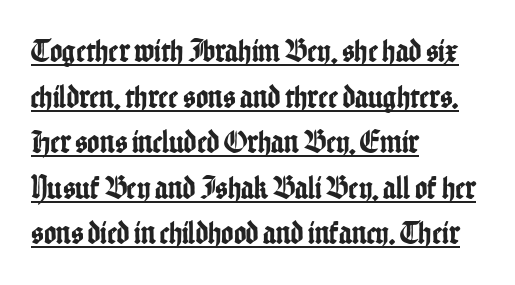
The specimen reads as upright at a glance. Descenders here cross a horizontal rule under the line. What kind of face is this? One without serifs — a sans. The rag falls on the right side of this text block. Each word holds together tightly as a unit, with standard inter-letter gaps.
